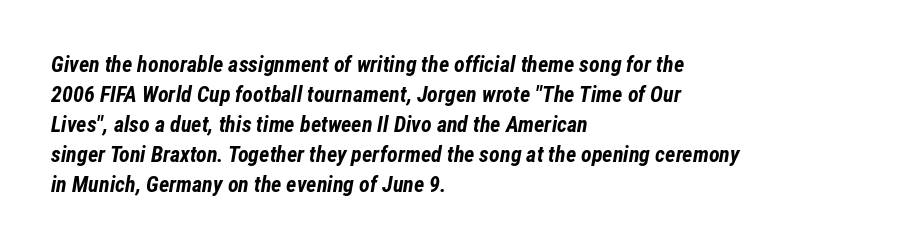
Q: Is the text bold? A: Yes.
Q: Is the text italic (slanted)? A: Yes, it leans right by about 12 degrees.
Q: Is the text underlined? A: No.
Q: How is the paragraph aligned? A: Left-aligned.
Q: Is the spacing between letters normal or unusually wide? A: Normal.
Q: Is the spacing between lines tight, normal or loose? A: Normal.
